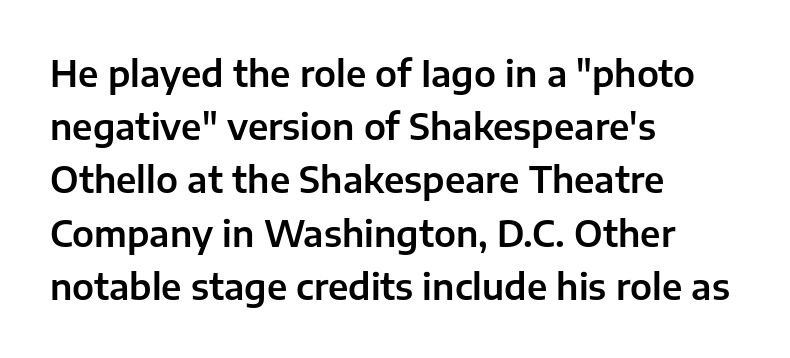
Successive baselines arrive at the customary interval. Stroke terminals: plain, sans-serif. Proportional: the letters do not fall into vertical columns. The line texture is even and compact thanks to regular tracking.
